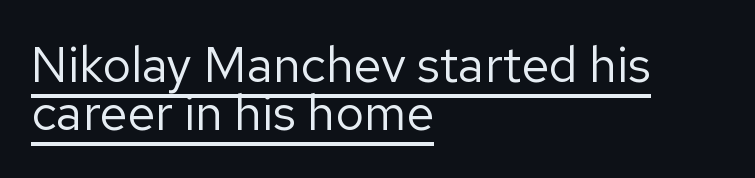
Summary of weight: not heavy and not bold. What stands out about the letter spacing? Nothing — it is the standard amount. Does the type have serifs? No, each stem ends abruptly. The axis of the letterforms is exactly vertical. Varying glyph widths throughout — classic text-font behaviour.
